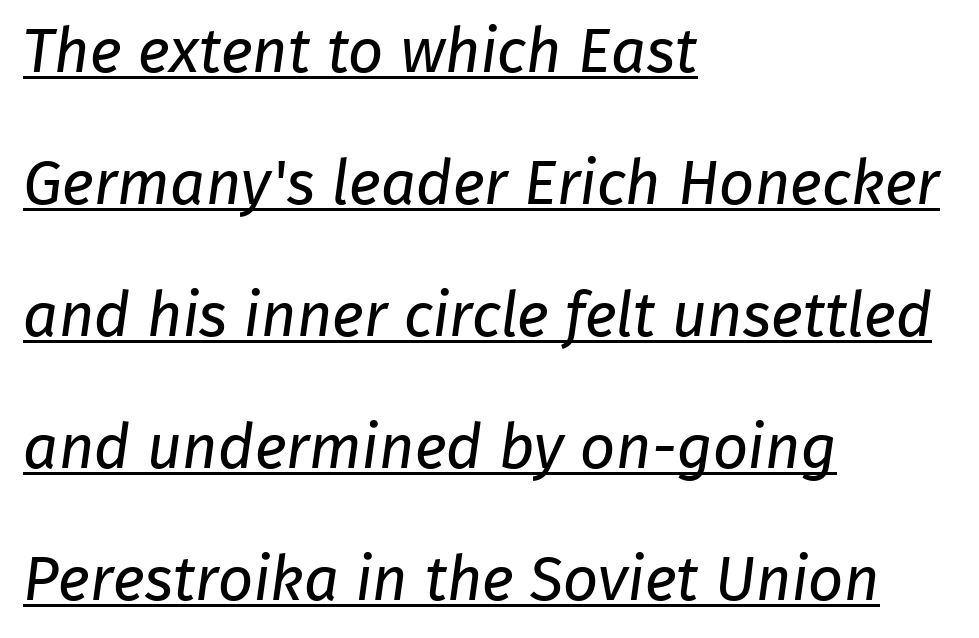
Q: Is the text bold? A: No.
Q: Is the typeface a serif or a sans-serif typeface? A: Sans-serif.
Q: Is the text underlined? A: Yes.
Q: How is the paragraph aligned? A: Left-aligned.
Q: Is the spacing between letters normal or unusually wide? A: Normal.
Q: Is the spacing between lines tight, normal or loose? A: Loose.
Q: Width (condensed, normal, or wide)? A: Normal.
Q: Stroke contrast? A: Low.
Q: x-height? A: Medium.
Q: Monospaced? A: No.
